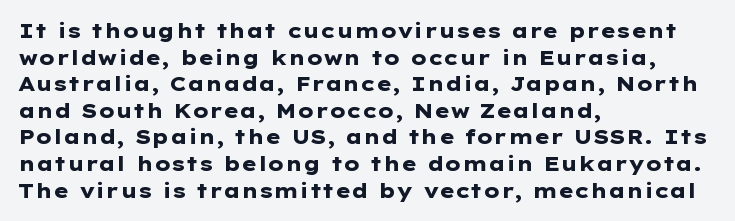
{"italic": "no", "bold": "yes", "underline": "no", "align": "left", "line_spacing": "normal", "line_spacing_ratio": 1.33, "letter_spacing": "normal", "letter_spacing_em": 0.0, "glyph_px": 20}
